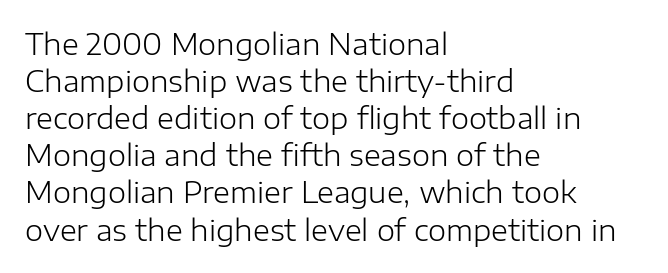
The image shows 29 px light sans-serif type, upright; set left-aligned, normal line spacing (1.28x), normal letter spacing, not underlined; low stroke contrast and a medium x-height.
